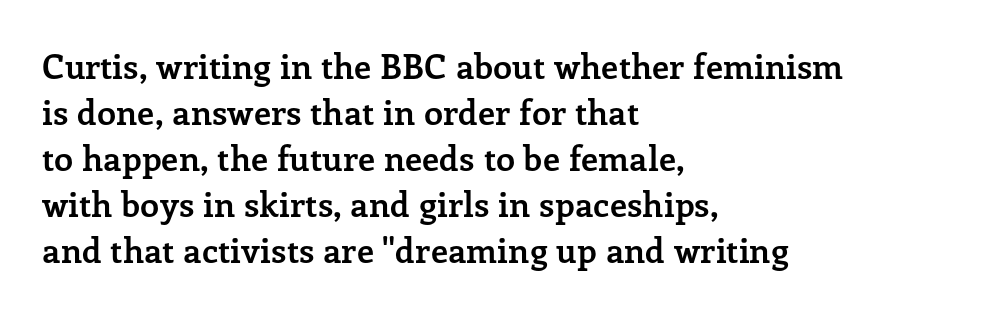
Typeset ragged right — the left edge is the straight one. Think of a printed novel: that variable character pitch is what you see here. The passage shown is not underscored anywhere. Italic? Not at all — the glyphs are vertical. Evenly set lines give the paragraph a standard silhouette.
